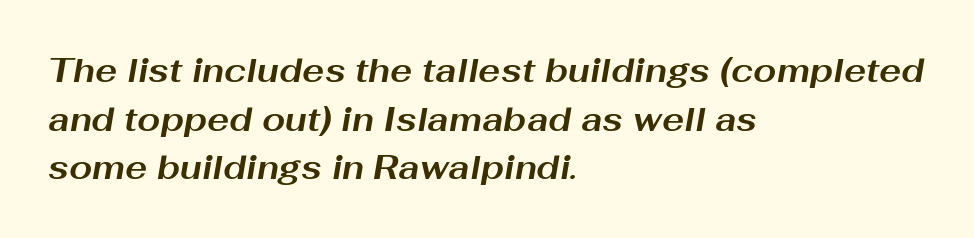
{"italic": "yes", "lean": "right", "slant_degrees": 10, "bold": "yes", "weight": "bold", "width": "wide", "stroke_contrast": "medium", "x_height": "medium", "monospaced": "no", "underline": "no", "align": "left", "line_spacing": "normal", "line_spacing_ratio": 1.47, "letter_spacing": "normal", "letter_spacing_em": 0.0, "glyph_px": 33}
